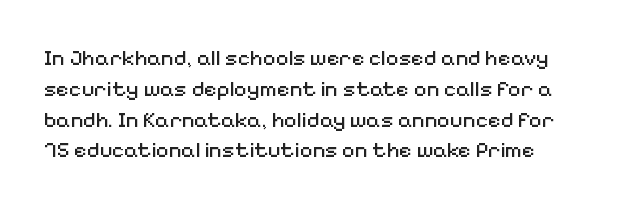
{"italic": "no", "bold": "no", "underline": "no", "line_spacing": "normal", "line_spacing_ratio": 1.4, "letter_spacing": "normal", "letter_spacing_em": 0.0, "glyph_px": 22}
